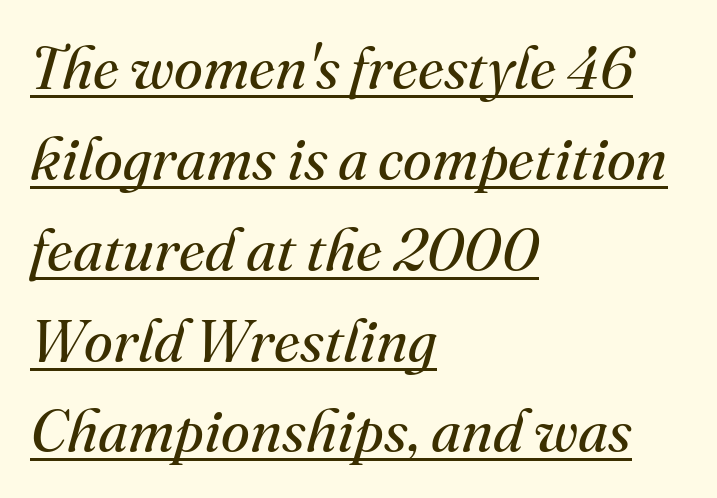
Where is the straight margin? On the left. The face used here is proportionally spaced, like ordinary book or web type. A typographer would call this underscored text. The letters are slanted; this is an italic face. This rendering employs a face with finishing strokes, i.e., a serif. Leading matches the norm, producing a regular column.
